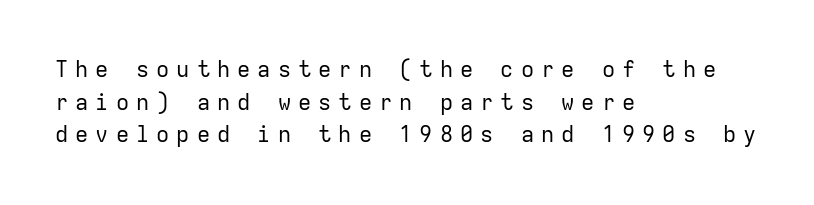
{"italic": "no", "bold": "no", "underline": "no", "align": "left", "line_spacing": "normal", "line_spacing_ratio": 1.48, "letter_spacing": "wide", "letter_spacing_em": 0.32, "glyph_px": 22}
